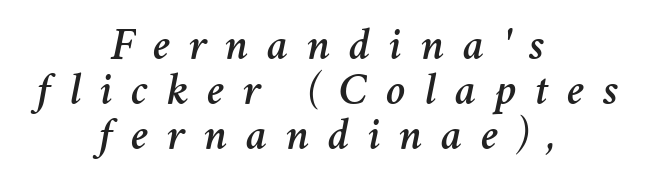
{"italic": "yes", "lean": "right", "slant_degrees": 11, "width": "normal", "stroke_contrast": "medium", "x_height": "medium", "monospaced": "no", "underline": "no", "align": "center", "line_spacing": "tight", "line_spacing_ratio": 0.96, "letter_spacing": "wide", "letter_spacing_em": 0.39, "glyph_px": 47}
